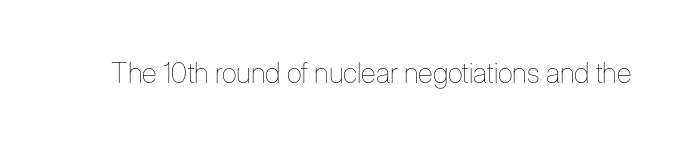
The image shows 28 px thin, condensed type, upright; set normal letter spacing, not underlined; low stroke contrast and a medium x-height.
